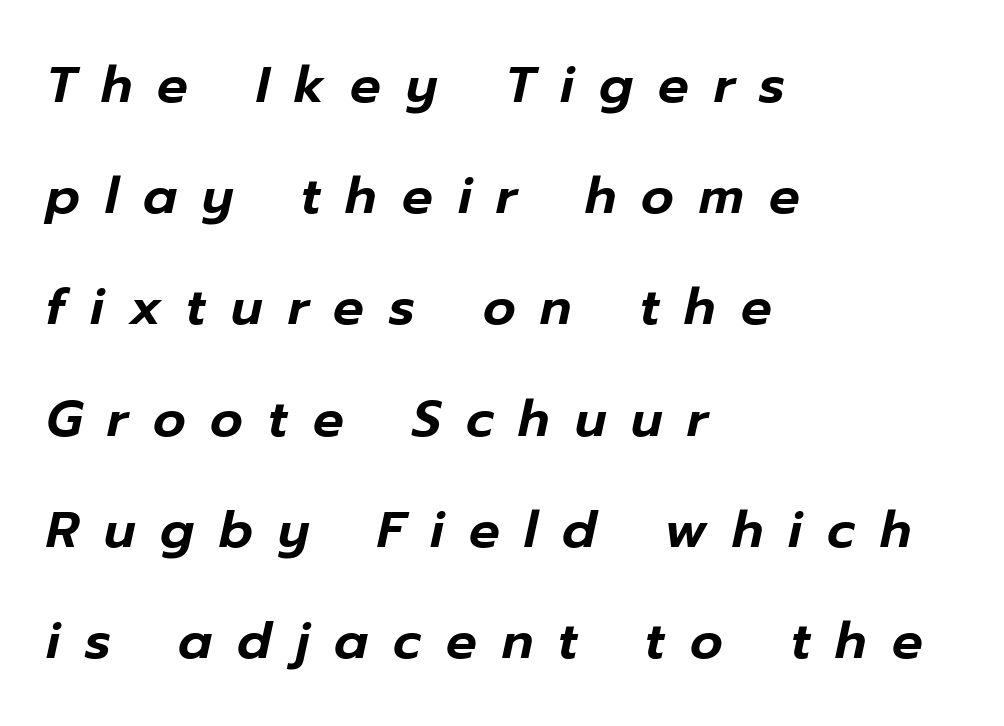
{"italic": "yes", "lean": "right", "slant_degrees": 12, "width": "normal", "stroke_contrast": "low", "x_height": "medium", "monospaced": "no", "underline": "no", "align": "left", "line_spacing": "loose", "line_spacing_ratio": 2.18, "letter_spacing": "wide", "letter_spacing_em": 0.49, "glyph_px": 51}
